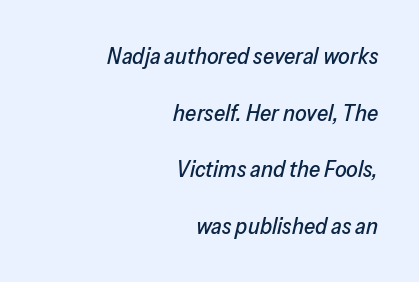
{"italic": "yes", "lean": "right", "slant_degrees": 13, "underline": "no", "align": "right", "line_spacing": "loose", "line_spacing_ratio": 2.46, "letter_spacing": "normal", "letter_spacing_em": 0.0, "glyph_px": 23}
